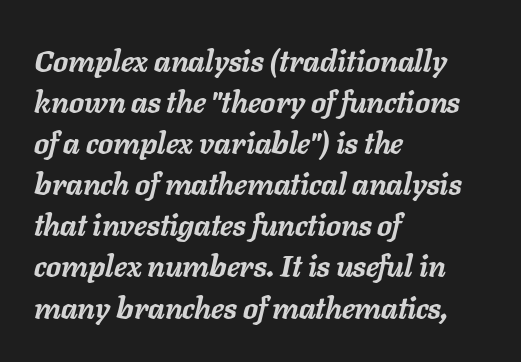
Q: Is the text bold? A: Yes.
Q: Is the text italic (slanted)? A: Yes, it leans right by about 11 degrees.
Q: Is the text underlined? A: No.
Q: How is the paragraph aligned? A: Left-aligned.
Q: Is the spacing between letters normal or unusually wide? A: Normal.
Q: Is the spacing between lines tight, normal or loose? A: Normal.
Q: Width (condensed, normal, or wide)? A: Normal.
Q: Stroke contrast? A: Low.
Q: x-height? A: Medium.
Q: Monospaced? A: No.
